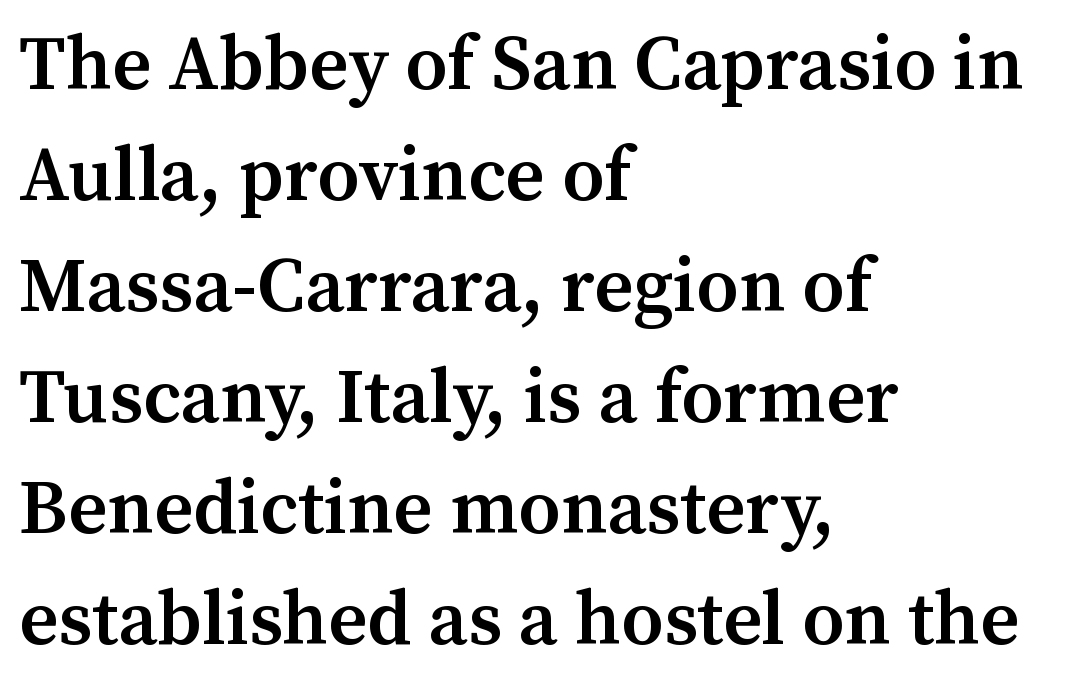
The designer went with a serif here, giving each stem small feet. Words appear dense and cohesive because spacing is normal. Does the copy run flush right? No — it runs flush left. Spacing verdict: proportional, widths tailored to each character. The specimen reads as upright at a glance. The foot of each line stays bare and open.
